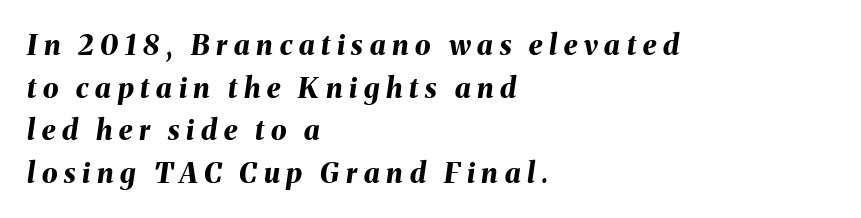
The image shows 28 px bold type, italic (leaning right); set left-aligned, normal line spacing (1.52x), unusually wide letter spacing (+0.24 em), not underlined; medium stroke contrast and a medium x-height.
